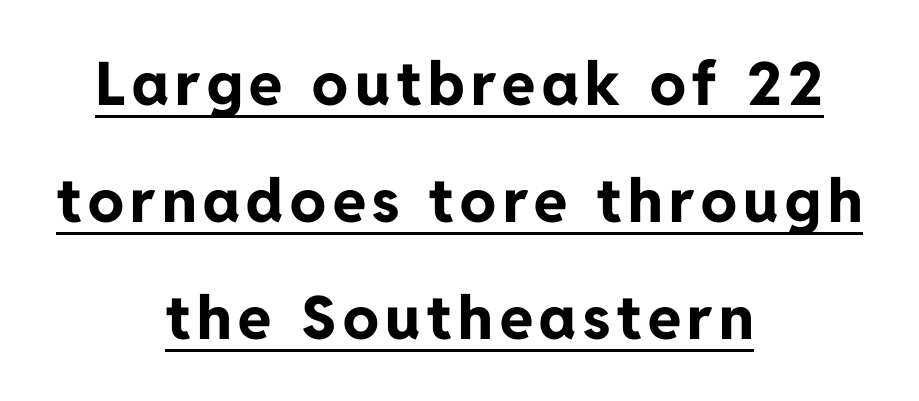
{"serif": "no", "italic": "no", "bold": "yes", "weight": "bold", "width": "normal", "stroke_contrast": "low", "x_height": "medium", "monospaced": "no", "underline": "yes", "align": "center", "line_spacing": "loose", "line_spacing_ratio": 1.95, "glyph_px": 60}
